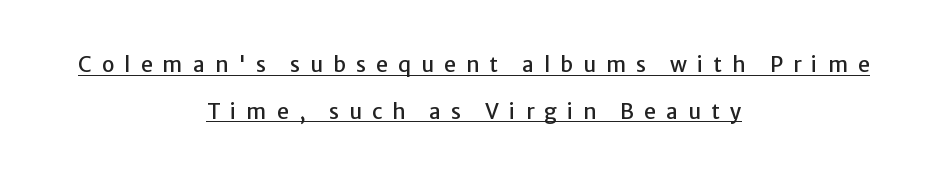
{"italic": "no", "underline": "yes", "align": "center", "line_spacing": "loose", "line_spacing_ratio": 2.23, "letter_spacing": "wide", "letter_spacing_em": 0.48, "glyph_px": 21}
